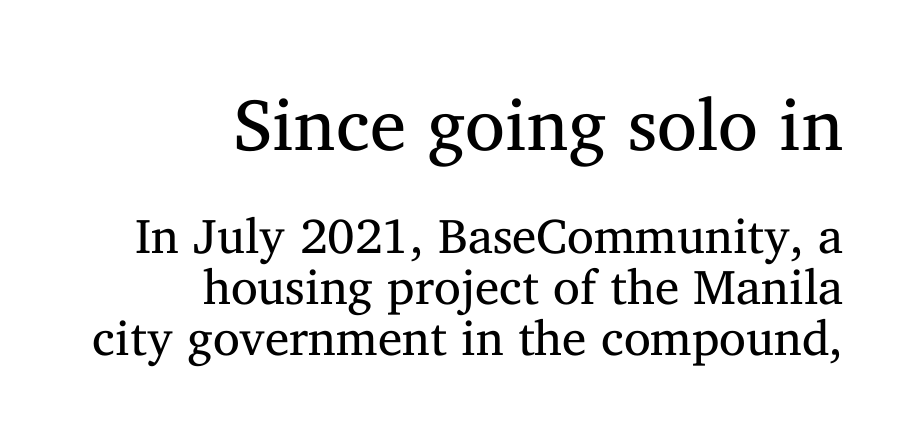
Q: Is the text bold? A: No.
Q: Is the text italic (slanted)? A: No, it is upright.
Q: Is the typeface a serif or a sans-serif typeface? A: Serif.
Q: Is the text underlined? A: No.
Q: How is the paragraph aligned? A: Right-aligned.
Q: Is the spacing between letters normal or unusually wide? A: Normal.
Q: Is the spacing between lines tight, normal or loose? A: Tight.
Q: Which block of text is set in a larger size, the first (top) or the second (bottom)? A: The first (top) one.
Q: Width (condensed, normal, or wide)? A: Normal.
Q: Stroke contrast? A: Medium.
Q: x-height? A: Medium.
Q: Monospaced? A: No.
